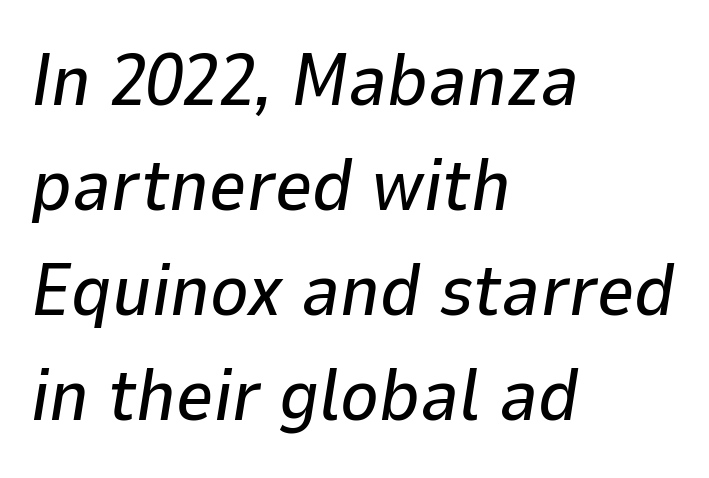
{"italic": "yes", "lean": "right", "slant_degrees": 9, "width": "normal", "stroke_contrast": "low", "x_height": "medium", "monospaced": "no", "underline": "no", "align": "left", "line_spacing": "normal", "line_spacing_ratio": 1.44, "letter_spacing": "normal", "letter_spacing_em": 0.0, "glyph_px": 73}
